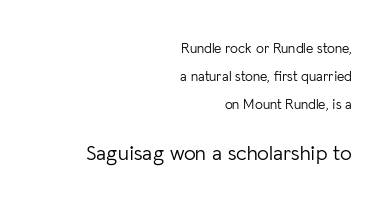
Honestly, the letter spacing is just normal — you wouldn't notice it. This rendering features lettering with no underline. This layout puts the modest block above and the oversized block below. Where is the straight margin? On the right. The letters stand straight up with perfectly vertical stems.
